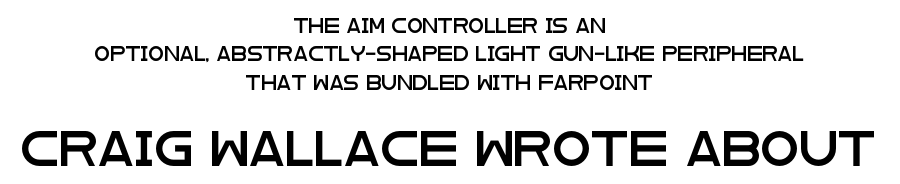
You could not count columns in this text — the font is proportionally spaced. The characters display no serif detailing; their extremities are plain. The line texture is even and compact thanks to regular tracking. This rendering uses center alignment, leaving both contours irregular but symmetric. This is the regular roman posture of the typeface. Check the space under the baseline: it is left empty.
